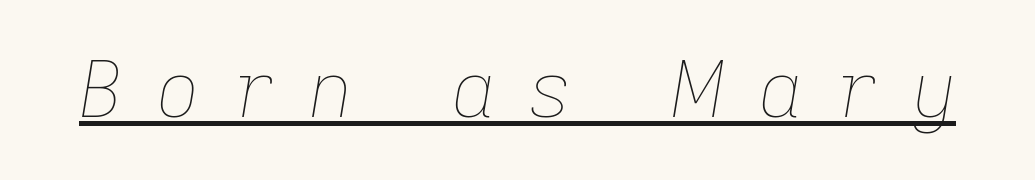
Q: Is the text bold? A: No.
Q: Is the text italic (slanted)? A: Yes, it leans right by about 9 degrees.
Q: Is the text underlined? A: Yes.
Q: Is the spacing between letters normal or unusually wide? A: Unusually wide.
Q: Width (condensed, normal, or wide)? A: Normal.
Q: Stroke contrast? A: Low.
Q: x-height? A: Medium.
Q: Monospaced? A: No.
